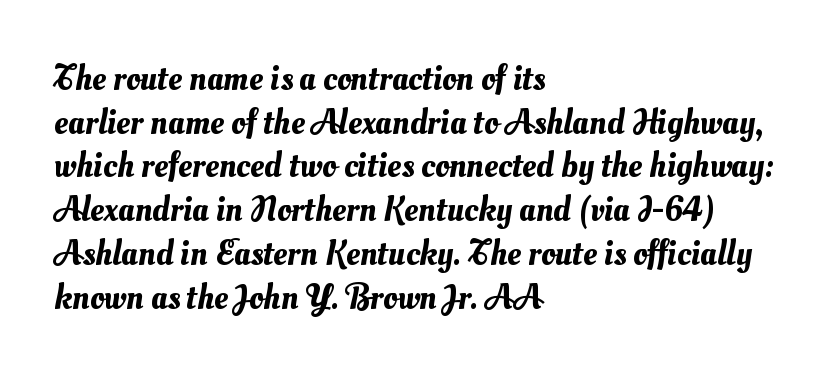
The image shows 35 px text type; set left-aligned, normal line spacing (1.25x), normal letter spacing, not underlined; medium stroke contrast and a small x-height.
